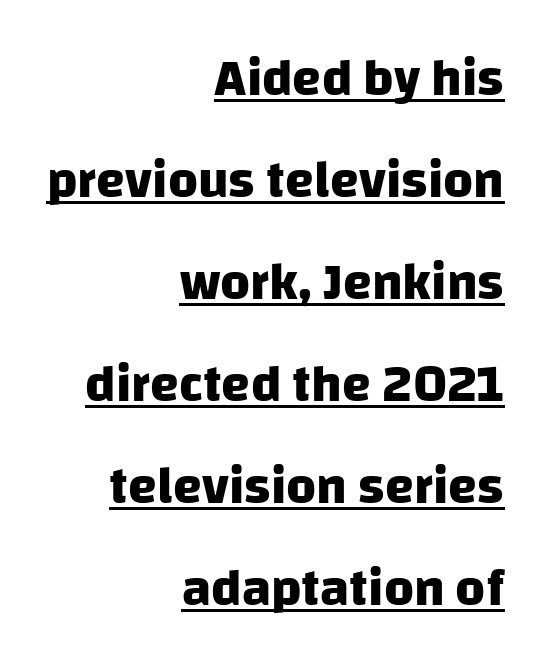
The image shows 52 px heavy sans-serif type; set right-aligned, loose line spacing (1.96x), normal letter spacing, underlined; low stroke contrast and a large x-height.
